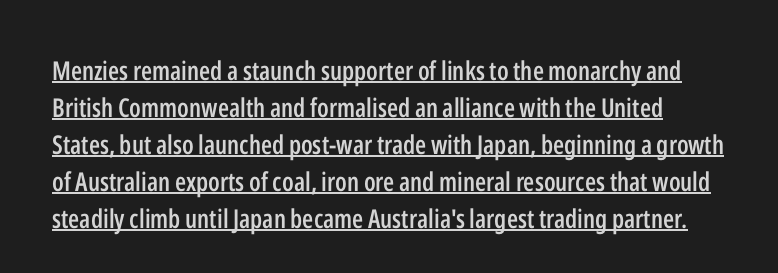
The image shows 26 px text type, upright; set normal line spacing (1.42x), normal letter spacing, underlined.
